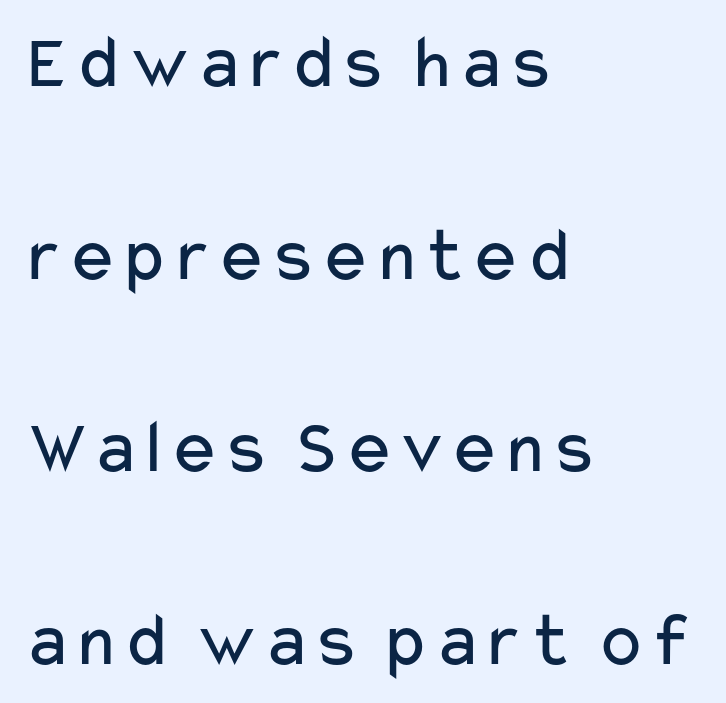
The image shows 78 px regular-weight, wide sans-serif type, upright; set left-aligned, loose line spacing (2.47x), normal letter spacing, not underlined; low stroke contrast and a medium x-height.
